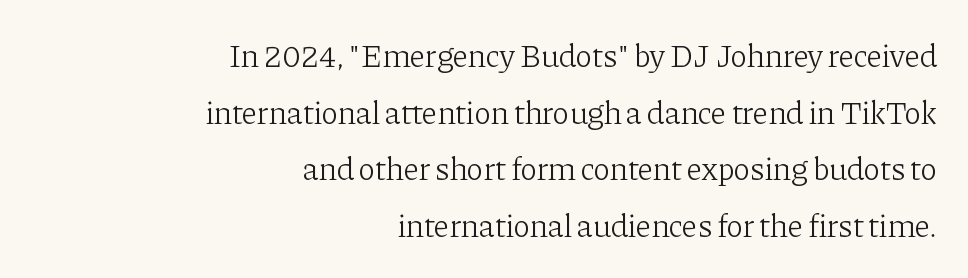
Think of a printed novel: that variable character pitch is what you see here. Serif or sans? Serif — the stroke terminals have little feet. The face looks like a standard text weight, possibly lighter. In CSS terms this would be text-align: right. Tracking here is standard; glyphs follow each other at the usual distance.
